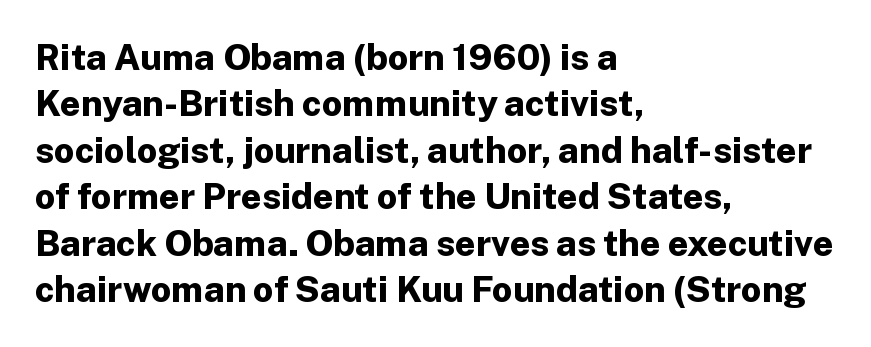
{"serif": "no", "italic": "no", "bold": "yes", "weight": "bold", "width": "normal", "stroke_contrast": "low", "x_height": "medium", "monospaced": "no", "underline": "no", "align": "left", "line_spacing": "normal", "line_spacing_ratio": 1.29, "letter_spacing": "normal", "letter_spacing_em": 0.0, "glyph_px": 36}
